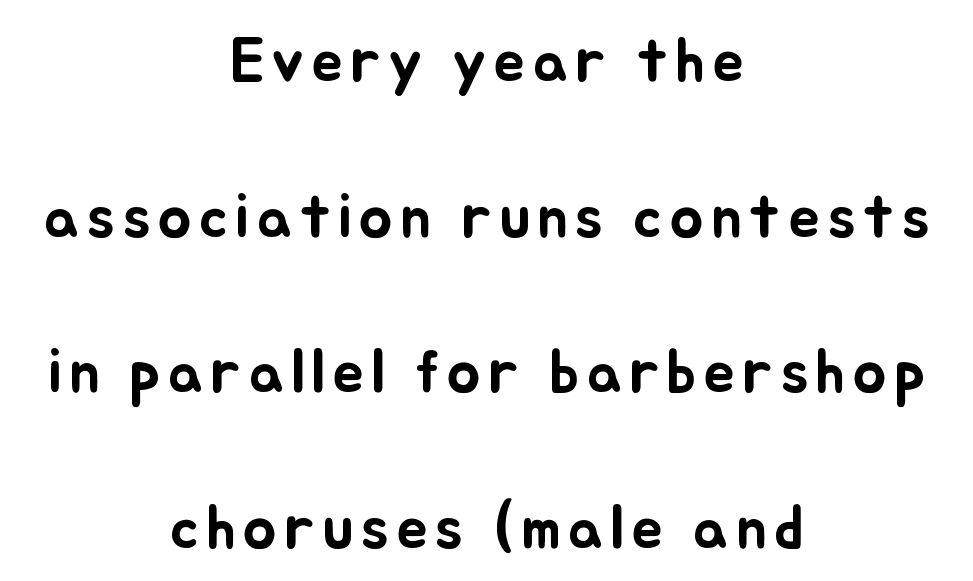
Q: Is the text italic (slanted)? A: No, it is upright.
Q: Is the text underlined? A: No.
Q: How is the paragraph aligned? A: Centered.
Q: Is the spacing between lines tight, normal or loose? A: Loose.
Q: Width (condensed, normal, or wide)? A: Normal.
Q: Stroke contrast? A: Low.
Q: x-height? A: Small.
Q: Monospaced? A: No.
